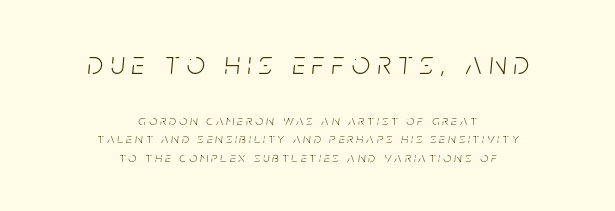
Q: Is the text bold? A: No.
Q: Is the text italic (slanted)? A: Yes, it leans right by about 5 degrees.
Q: Is the text underlined? A: No.
Q: How is the paragraph aligned? A: Centered.
Q: Is the spacing between letters normal or unusually wide? A: Unusually wide.
Q: Is the spacing between lines tight, normal or loose? A: Normal.
Q: Which block of text is set in a larger size, the first (top) or the second (bottom)? A: The first (top) one.
Q: Width (condensed, normal, or wide)? A: Condensed.
Q: Stroke contrast? A: Low.
Q: x-height? A: Large.
Q: Monospaced? A: No.
